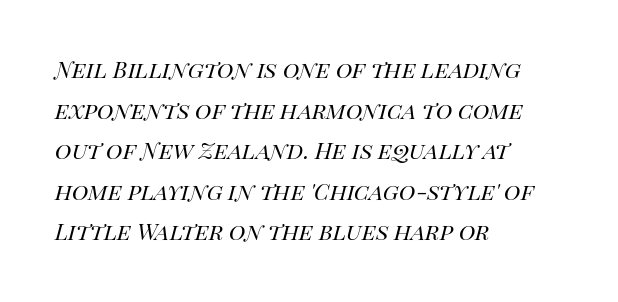
The image shows 28 px regular-weight type, italic (leaning right); set left-aligned, normal line spacing (1.45x), normal letter spacing, not underlined; high stroke contrast and a large x-height.
